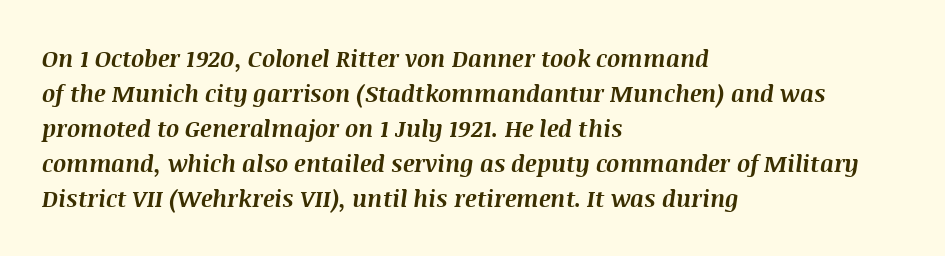
The image shows 23 px bold type, italic (leaning right); set left-aligned, normal line spacing (1.52x), normal letter spacing, not underlined.
